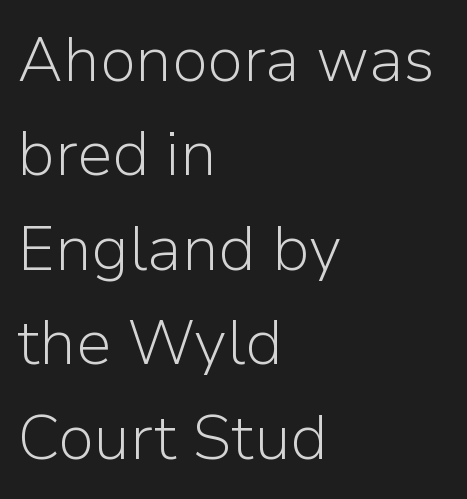
The image shows 63 px light sans-serif type, upright; set left-aligned, normal line spacing (1.5x), normal letter spacing, not underlined; low stroke contrast and a medium x-height.
